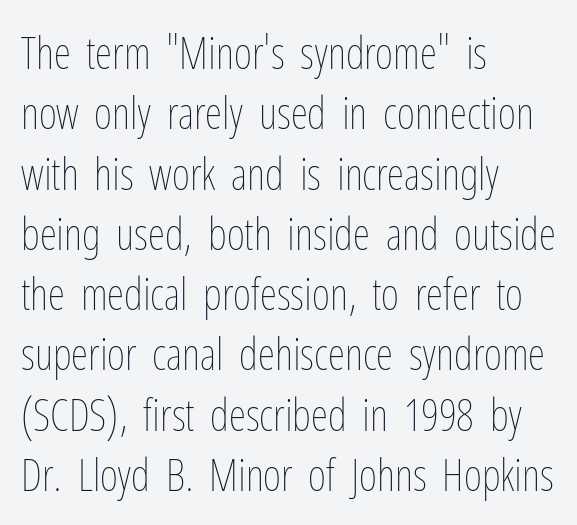
The letters stand straight up with perfectly vertical stems. The paragraph has a hard left edge and a soft right edge. Compared with typical paragraphs, the rows here are spaced about the same. The letters advance in unequal steps, a hallmark of proportional type. The specimen omits any rule beneath the text block's lines.
